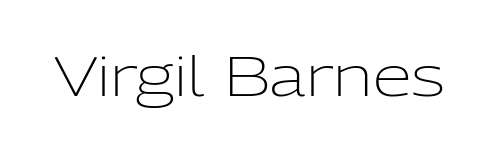
{"serif": "no", "italic": "no", "bold": "no", "weight": "light", "width": "normal", "stroke_contrast": "low", "x_height": "medium", "monospaced": "no", "underline": "no", "letter_spacing": "normal", "letter_spacing_em": 0.0, "glyph_px": 56}
